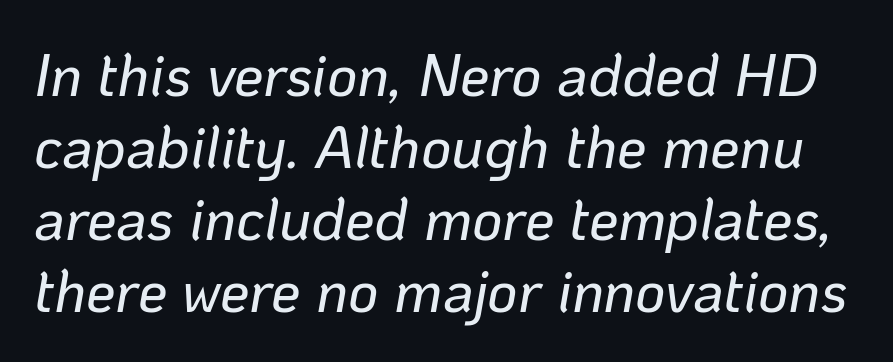
The image shows 59 px text type, italic (leaning right); set line spacing 1.22x, normal letter spacing, not underlined; low stroke contrast and a medium x-height.
